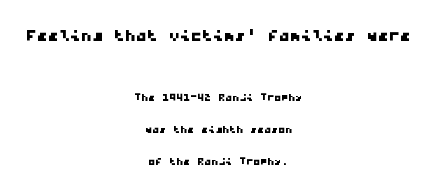
The image shows 22 px text type; set centered, loose line spacing (2.26x), normal letter spacing, not underlined; the first (top) block is 1.57x larger.
